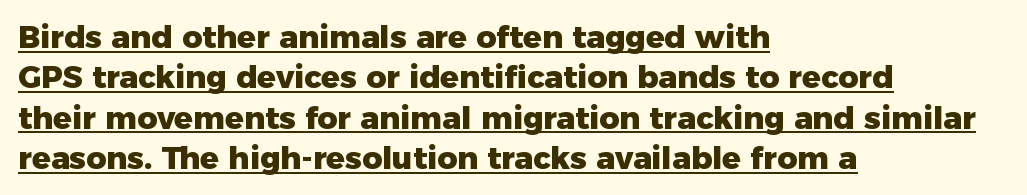
Q: Is the text bold? A: Yes.
Q: Is the text italic (slanted)? A: No, it is upright.
Q: Is the typeface a serif or a sans-serif typeface? A: Sans-serif.
Q: Is the text underlined? A: Yes.
Q: How is the paragraph aligned? A: Left-aligned.
Q: Is the spacing between letters normal or unusually wide? A: Normal.
Q: Is the spacing between lines tight, normal or loose? A: Normal.
Q: Width (condensed, normal, or wide)? A: Normal.
Q: Stroke contrast? A: Low.
Q: x-height? A: Medium.
Q: Monospaced? A: No.
